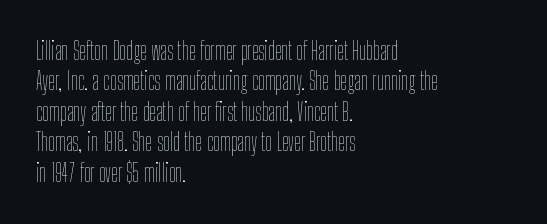
The type sits square on the baseline with zero lean. Only glyphs here, with clear space below each row. This sample is left-justified, so line endings fall wherever the words run out. Nothing unusual about the tracking: characters are spaced as the font intends. No extra ink here — the face is not bold.
